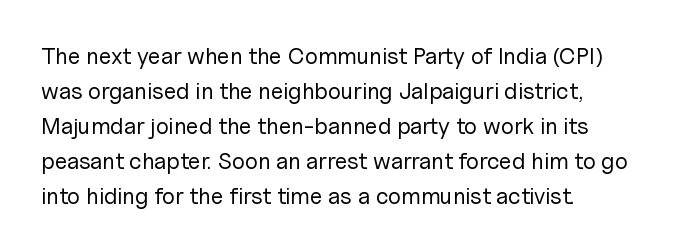
Q: Is the text bold? A: No.
Q: Is the text italic (slanted)? A: No, it is upright.
Q: Is the text underlined? A: No.
Q: How is the paragraph aligned? A: Left-aligned.
Q: Is the spacing between letters normal or unusually wide? A: Normal.
Q: Is the spacing between lines tight, normal or loose? A: Normal.
